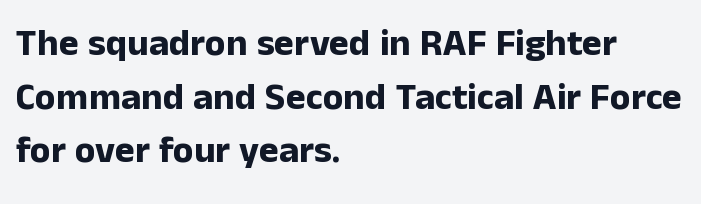
Short and long lines alike share a common starting point at left. Observe the absence of serifs on each vertical stroke in this sample. A typesetter would mark this as roman, not italic. The rendering uses a moderate line-height, typical for paragraphs. Proportional: the letters do not fall into vertical columns.
